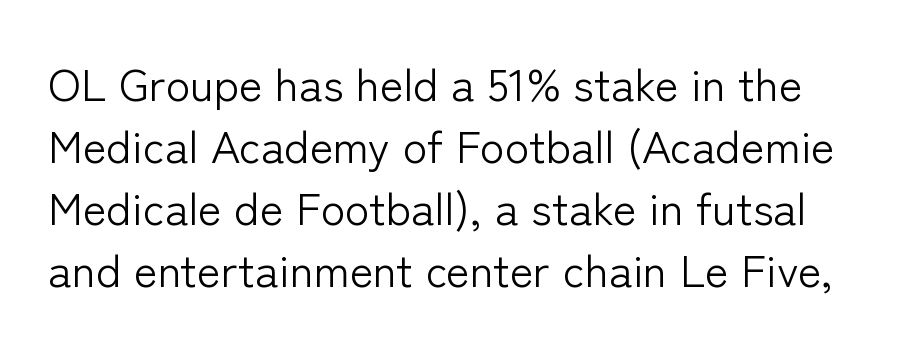
The words here are not underlined. Stem width sits at or under what a default text font uses. Caption: standard tracking, unaltered. When letters stand straight like this, we call the style roman or upright.
